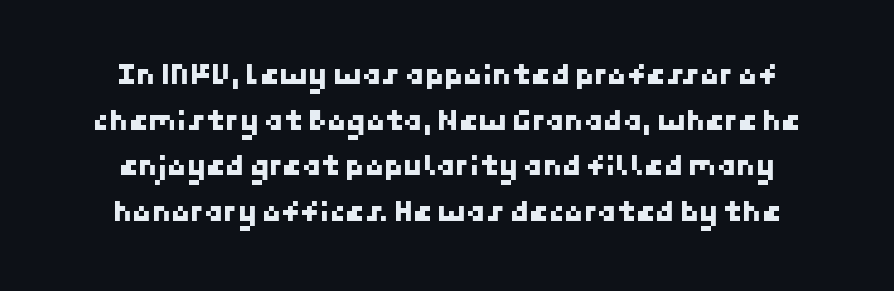
Note: no serifs on the glyphs. Vertically, the passage feels balanced, rows spaced as you'd expect. The line texture is even and compact thanks to regular tracking. Compared with a flush-left layout, this one balances lines on the center instead. Check the space under the baseline: it is left empty.
